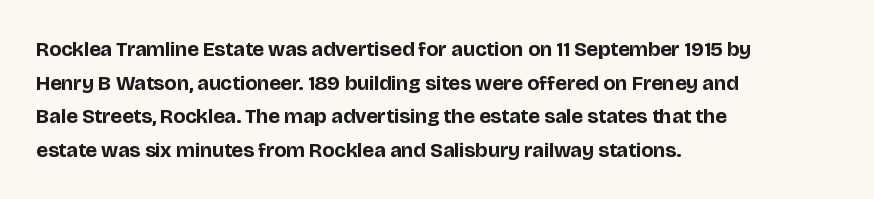
The image shows 21 px bold type, upright; set left-aligned, normal line spacing (1.6x), normal letter spacing, not underlined.
